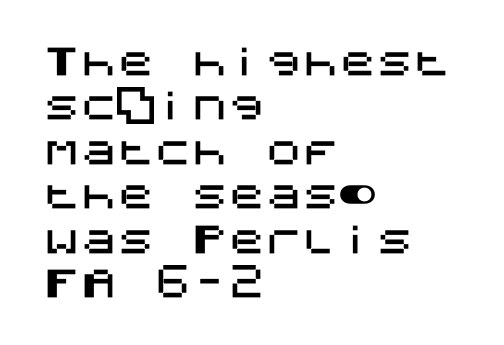
The letters stand straight up with perfectly vertical stems. Spacing between characters is what you'd get straight out of the box. Has an underline been added? It has not. Compared with a centered layout, this one pins lines to the left instead. Typographically, this falls in the sans-serif category.
